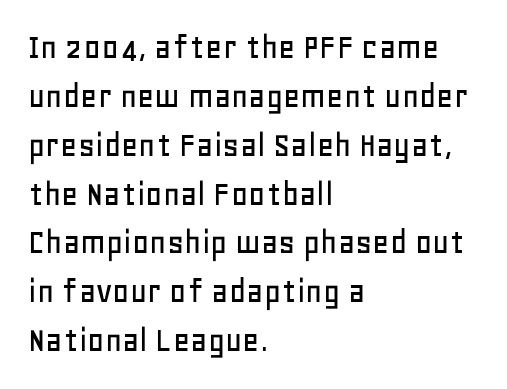
Q: Is the text italic (slanted)? A: No, it is upright.
Q: Is the typeface a serif or a sans-serif typeface? A: Sans-serif.
Q: Is the text underlined? A: No.
Q: How is the paragraph aligned? A: Left-aligned.
Q: Is the spacing between letters normal or unusually wide? A: Normal.
Q: Is the spacing between lines tight, normal or loose? A: Normal.
Q: Width (condensed, normal, or wide)? A: Normal.
Q: Stroke contrast? A: Low.
Q: x-height? A: Large.
Q: Monospaced? A: No.
